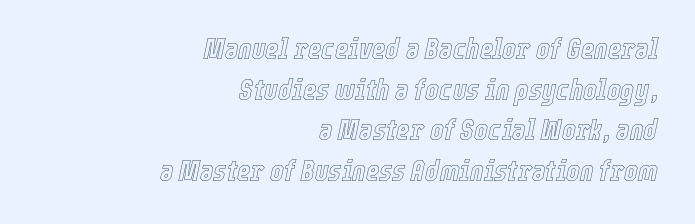
{"italic": "yes", "lean": "right", "slant_degrees": 12, "width": "condensed", "x_height": "medium", "monospaced": "no", "underline": "no", "align": "right", "line_spacing": "normal", "line_spacing_ratio": 1.4, "letter_spacing": "normal", "letter_spacing_em": 0.0, "glyph_px": 29}
